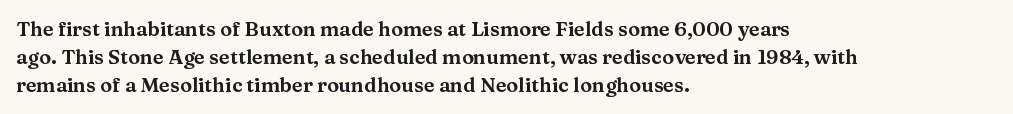
The image shows 20 px text type, upright; set left-aligned, normal line spacing (1.4x), normal letter spacing, not underlined.
